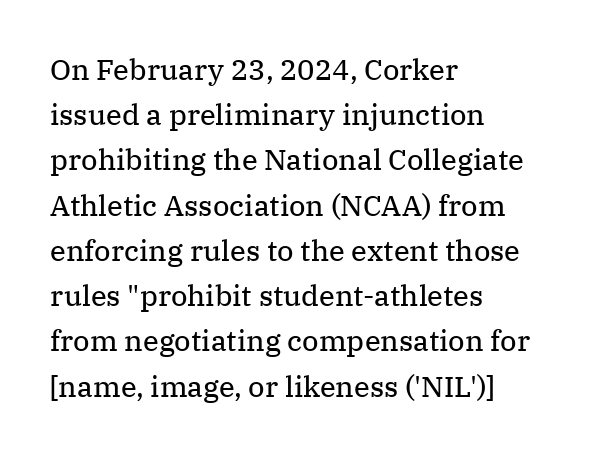
The strokes carry an ordinary text weight at most. Is there any slant? The stems are plumb. Leading: standard. Letters rest on an invisible, unmarked baseline. Reading down the block, your eye returns to a fixed left position each line.
